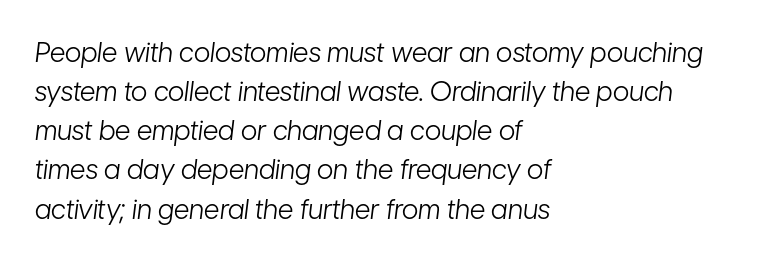
{"italic": "yes", "lean": "right", "slant_degrees": 7, "bold": "no", "underline": "no", "align": "left", "line_spacing": "normal", "line_spacing_ratio": 1.45, "letter_spacing": "normal", "letter_spacing_em": 0.0, "glyph_px": 27}
